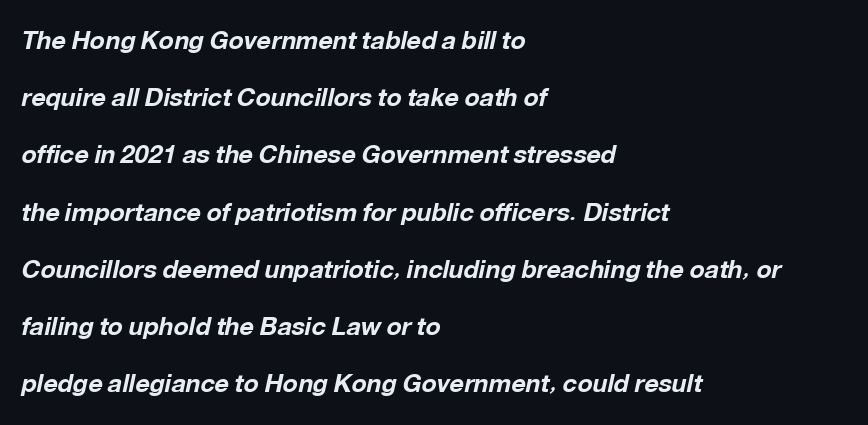
{"italic": "yes", "lean": "right", "slant_degrees": 12, "bold": "yes", "underline": "no", "align": "left", "line_spacing": "loose", "line_spacing_ratio": 2.29, "letter_spacing": "normal", "letter_spacing_em": 0.0, "glyph_px": 25}
